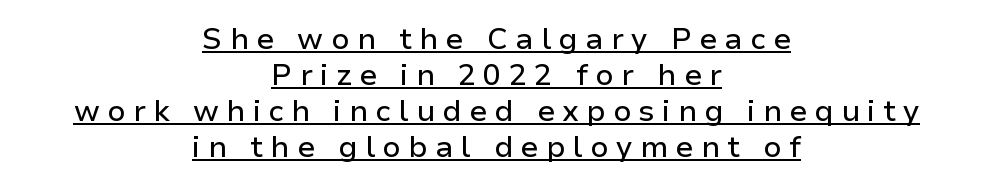
{"serif": "no", "italic": "no", "width": "normal", "stroke_contrast": "low", "x_height": "medium", "monospaced": "no", "underline": "yes", "align": "center", "line_spacing_ratio": 1.2, "letter_spacing": "wide", "letter_spacing_em": 0.25, "glyph_px": 30}
